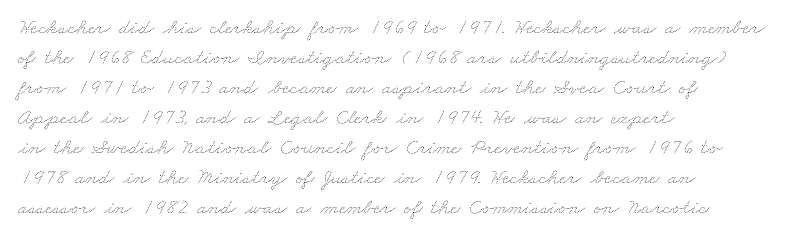
{"bold": "no", "underline": "no", "align": "left", "line_spacing": "normal", "line_spacing_ratio": 1.36, "letter_spacing": "normal", "letter_spacing_em": 0.0, "glyph_px": 22}
